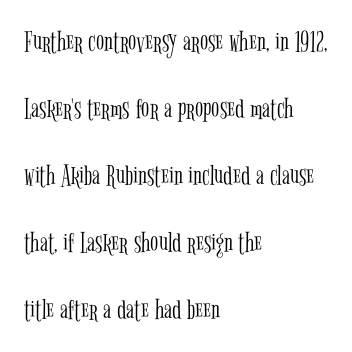
In terms of letterform style, serifs are clearly present. Words float on clear page, feet unadorned. The rendering uses a large line-height, opening up the rows. Does the copy run flush right? No — it runs flush left. Here the designer chose a conventional face with non-uniform glyph widths.
